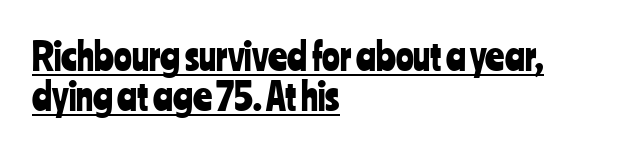
Every stem runs plumb, perpendicular to the baseline. The typesetter has applied underlining to the passage shown. Tightly led — the rows are bunched. Do the characters align in a grid? No, the font is proportional. One-word summary of the alignment: left. Standard letterfit; no display-style spreading of the glyphs.
